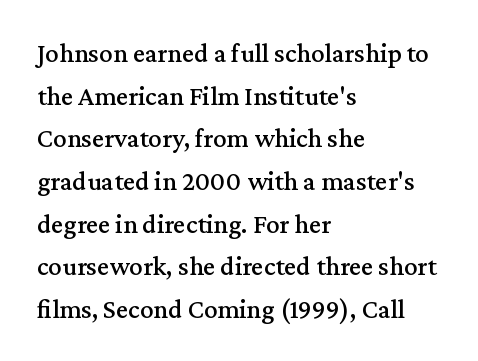
The words here are not underlined. Upright lettering throughout. This rendering leaves character spacing at its baseline value. These lines stack with their left ends in a neat column. Vertical spacing — default.
